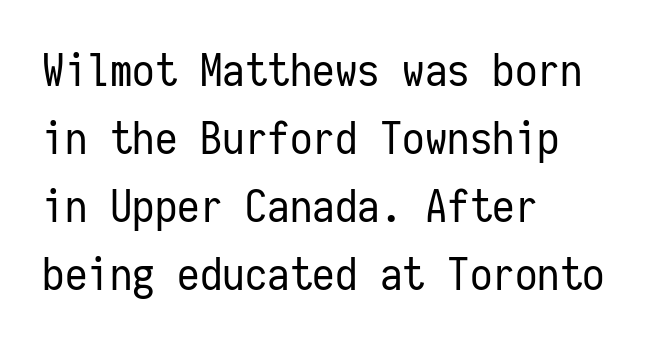
Q: Is the text bold? A: No.
Q: Is the text italic (slanted)? A: No, it is upright.
Q: Is the typeface a serif or a sans-serif typeface? A: Sans-serif.
Q: Is the text underlined? A: No.
Q: How is the paragraph aligned? A: Left-aligned.
Q: Is the spacing between letters normal or unusually wide? A: Normal.
Q: Is the spacing between lines tight, normal or loose? A: Normal.
Q: Width (condensed, normal, or wide)? A: Condensed.
Q: Stroke contrast? A: Low.
Q: x-height? A: Medium.
Q: Monospaced? A: Yes.
